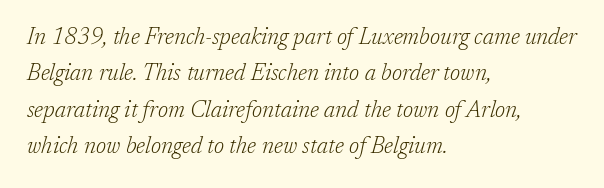
{"italic": "yes", "lean": "right", "slant_degrees": 17, "bold": "no", "underline": "no", "align": "left", "line_spacing": "normal", "line_spacing_ratio": 1.58, "letter_spacing": "normal", "letter_spacing_em": 0.0, "glyph_px": 23}
